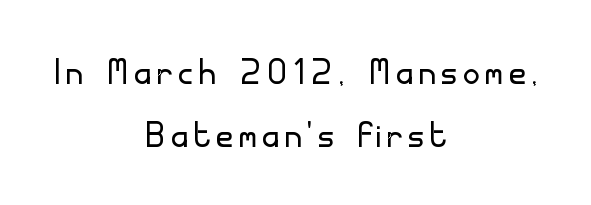
Notice how the passage keeps no hard edge, just a central spine. The gap between lines stays unmarked. The rendering uses a moderate line-height, typical for paragraphs. You can tell from the bare stems that sans-serif type was used. Rendered with straight, roman letterforms. No extra ink here — the face is not bold.
